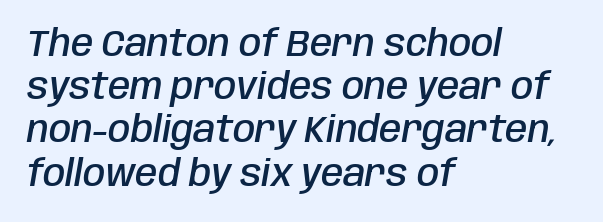
Q: Is the text bold? A: Semi-bold.
Q: Is the text italic (slanted)? A: Yes, it leans right by about 10 degrees.
Q: Is the text underlined? A: No.
Q: How is the paragraph aligned? A: Left-aligned.
Q: Is the spacing between letters normal or unusually wide? A: Normal.
Q: Width (condensed, normal, or wide)? A: Condensed.
Q: Stroke contrast? A: Low.
Q: x-height? A: Large.
Q: Monospaced? A: No.
